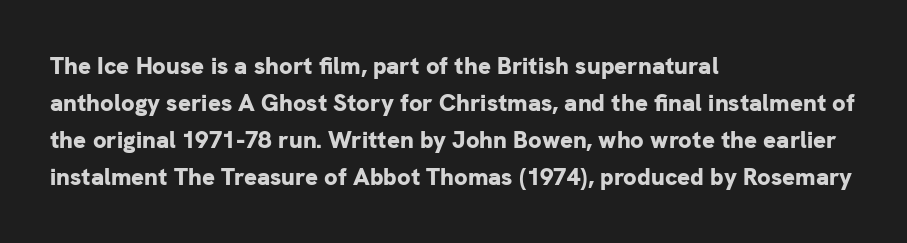
{"italic": "no", "bold": "yes", "underline": "no", "align": "left", "line_spacing": "normal", "line_spacing_ratio": 1.54, "letter_spacing": "normal", "letter_spacing_em": 0.0, "glyph_px": 24}
